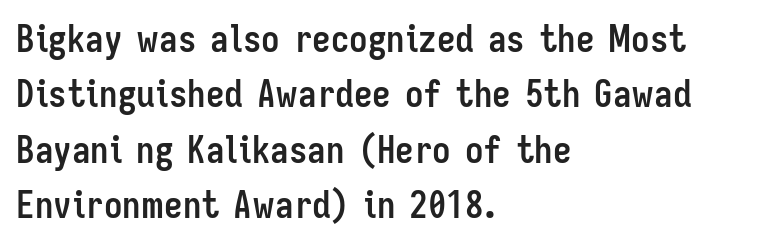
The strip under each line holds only bare page. Here the designer chose a conventional face with non-uniform glyph widths. I'd describe the lettering as bold — thick and assertive. Spacing between characters is what you'd get straight out of the box. Notice how the passage keeps a crisp vertical edge on the left only.
